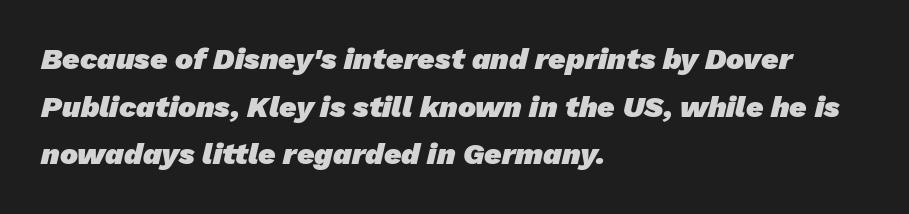
The image shows 30 px heavy sans-serif type; set left-aligned, normal line spacing (1.59x), normal letter spacing, not underlined; low stroke contrast and a medium x-height.
